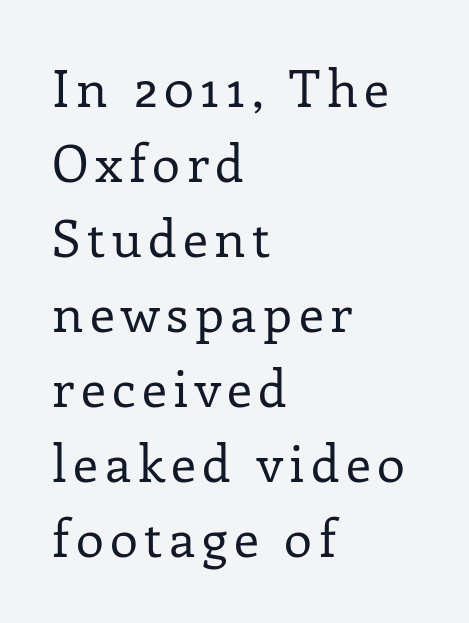
Heft: none added — not bold. Reading down the column, the eye jumps a familiar distance to each next line. A roman cut, with each character standing at attention. Spacing verdict: proportional, widths tailored to each character. Horizontally, the lines are justified to the leading edge only.
